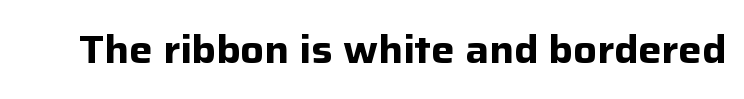
The image shows 39 px bold sans-serif type, upright; set normal letter spacing, not underlined; low stroke contrast and a medium x-height.
